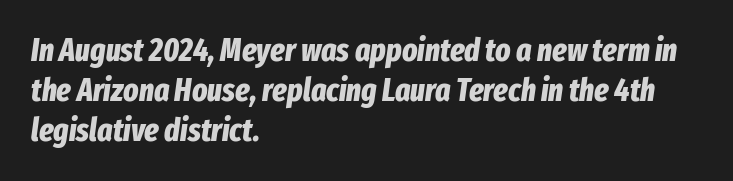
Q: Is the text bold? A: Yes.
Q: Is the text italic (slanted)? A: Yes, it leans right by about 8 degrees.
Q: Is the text underlined? A: No.
Q: How is the paragraph aligned? A: Left-aligned.
Q: Is the spacing between letters normal or unusually wide? A: Normal.
Q: Is the spacing between lines tight, normal or loose? A: Normal.
Q: Width (condensed, normal, or wide)? A: Condensed.
Q: Stroke contrast? A: Low.
Q: x-height? A: Medium.
Q: Monospaced? A: No.
